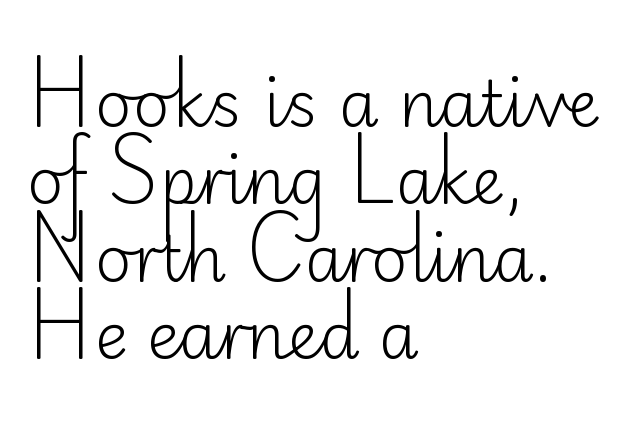
The image shows 64 px light sans-serif type, upright; set left-aligned, line spacing 1.21x, normal letter spacing, not underlined; low stroke contrast and a small x-height.
